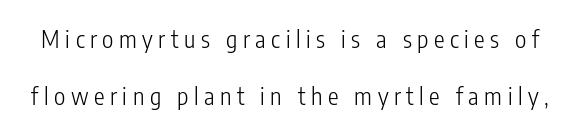
The image shows 24 px text type, upright; set loose line spacing (2.39x), unusually wide letter spacing (+0.23 em), not underlined.
